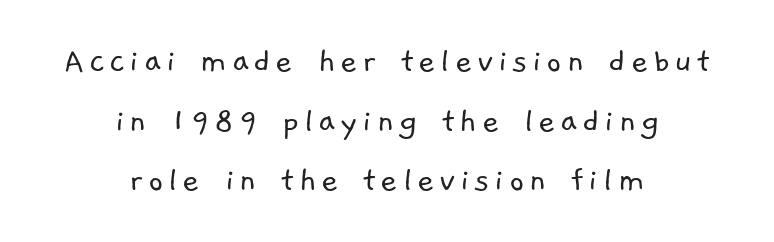
The image shows 37 px light sans-serif type; set centered, normal line spacing (1.61x), not underlined; low stroke contrast and a medium x-height.
